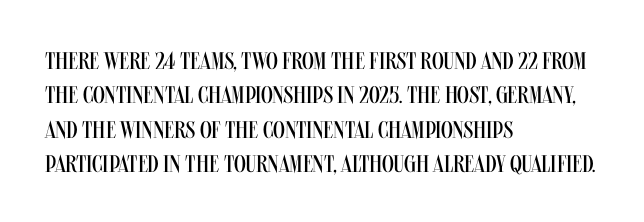
Vertical stems look standard width or narrower in stroke. Default kerning and tracking; the words read as compact shapes. These lines are set flush left with a ragged right edge. The baseline area is clear.
